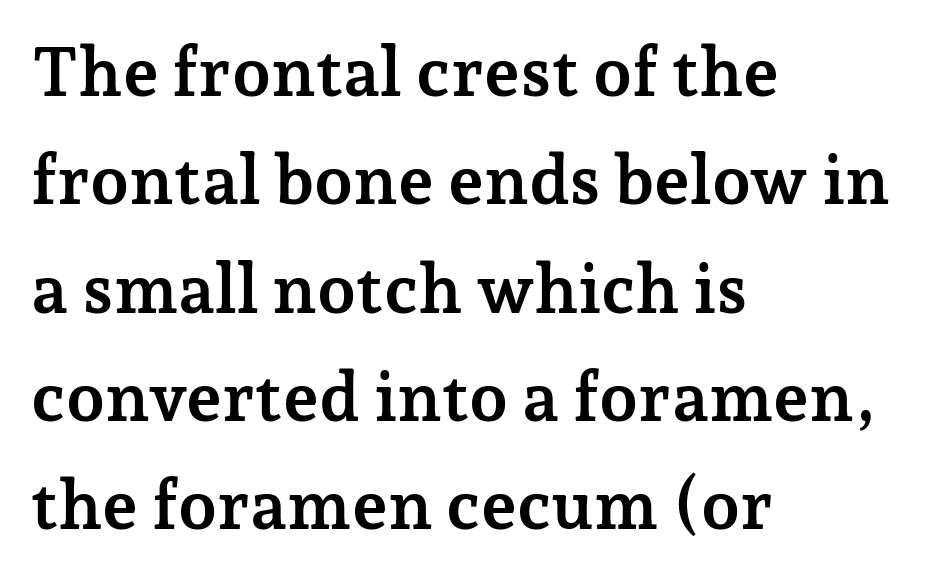
{"serif": "yes", "italic": "no", "bold": "yes", "weight": "semibold", "width": "normal", "stroke_contrast": "low", "x_height": "medium", "monospaced": "no", "underline": "no", "align": "left", "line_spacing": "normal", "line_spacing_ratio": 1.57, "letter_spacing": "normal", "letter_spacing_em": 0.0, "glyph_px": 69}
